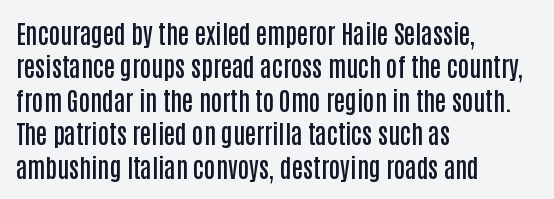
{"italic": "no", "bold": "semi", "underline": "no", "align": "left", "line_spacing": "normal", "line_spacing_ratio": 1.34, "letter_spacing": "normal", "letter_spacing_em": 0.0, "glyph_px": 25}
